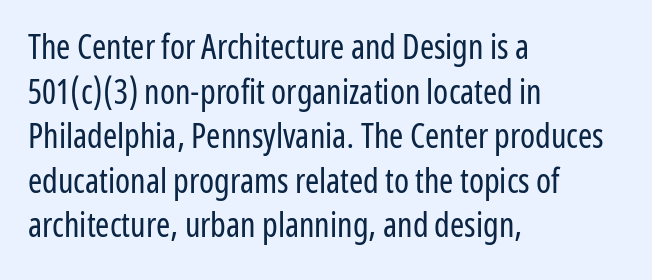
The image shows 34 px regular-weight, condensed sans-serif type, upright; set left-aligned, normal line spacing (1.31x), normal letter spacing, not underlined; low stroke contrast and a medium x-height.
